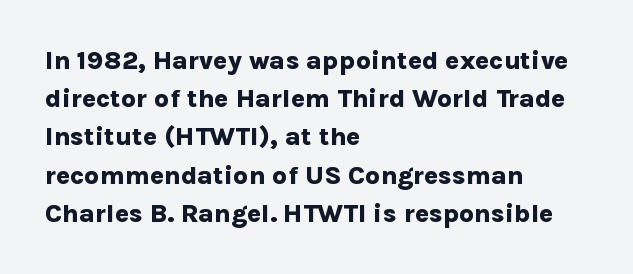
Q: Is the text bold? A: Yes.
Q: Is the text italic (slanted)? A: No, it is upright.
Q: Is the text underlined? A: No.
Q: How is the paragraph aligned? A: Left-aligned.
Q: Is the spacing between letters normal or unusually wide? A: Normal.
Q: Is the spacing between lines tight, normal or loose? A: Normal.
